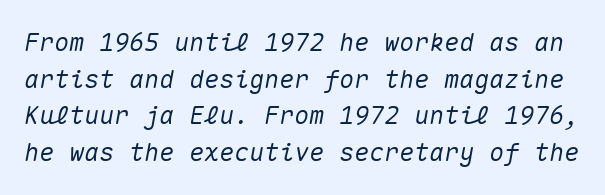
Does extra space separate the letters? No, they use regular spacing. Looking at the ascenders, they clearly lean. Students, observe: this is what conventionally led text looks like. The area under the type is left untouched.
